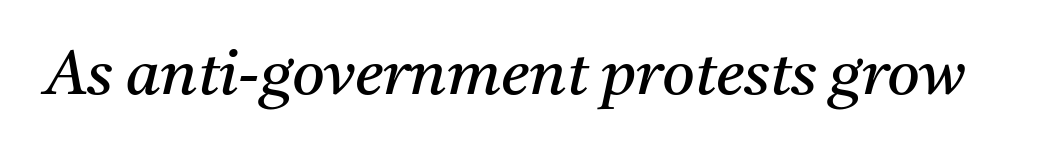
The image shows 63 px regular-weight serif type, italic (leaning right); set normal letter spacing, not underlined; medium stroke contrast and a medium x-height.
